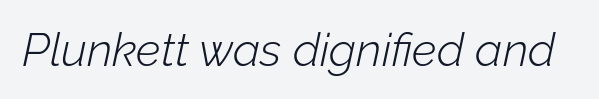
{"italic": "yes", "lean": "right", "slant_degrees": 12, "bold": "no", "weight": "light", "width": "normal", "stroke_contrast": "low", "x_height": "medium", "monospaced": "no", "underline": "no", "letter_spacing": "normal", "letter_spacing_em": 0.0, "glyph_px": 46}
